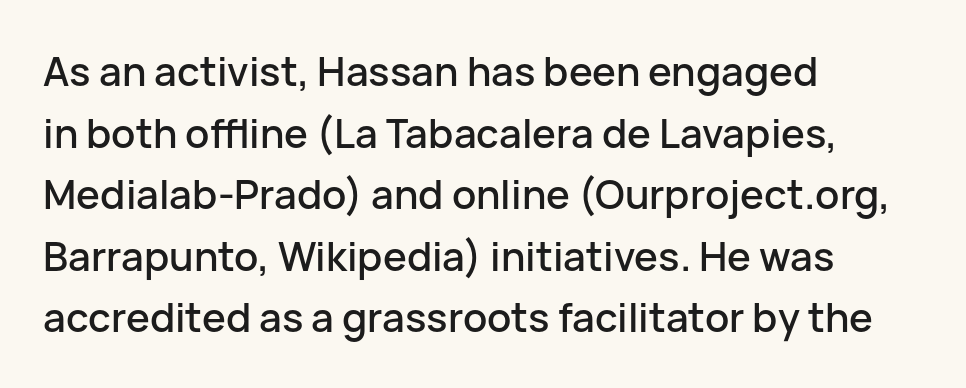
Visually the block forms a straight wall on the left and a jagged coastline on the right. Examine the stroke ends and you'll find no serifs. Underlining? Definitely not there. The face used here is rendered with its standard letterfit. Think of a printed novel: that variable character pitch is what you see here.
